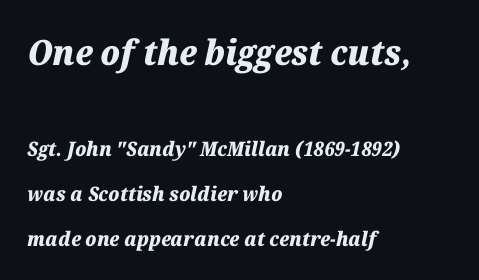
The image shows 35 px heavy type, italic (leaning right); set left-aligned, loose line spacing (2.26x), normal letter spacing, not underlined; the first (top) block is 1.75x larger; medium stroke contrast and a medium x-height.
